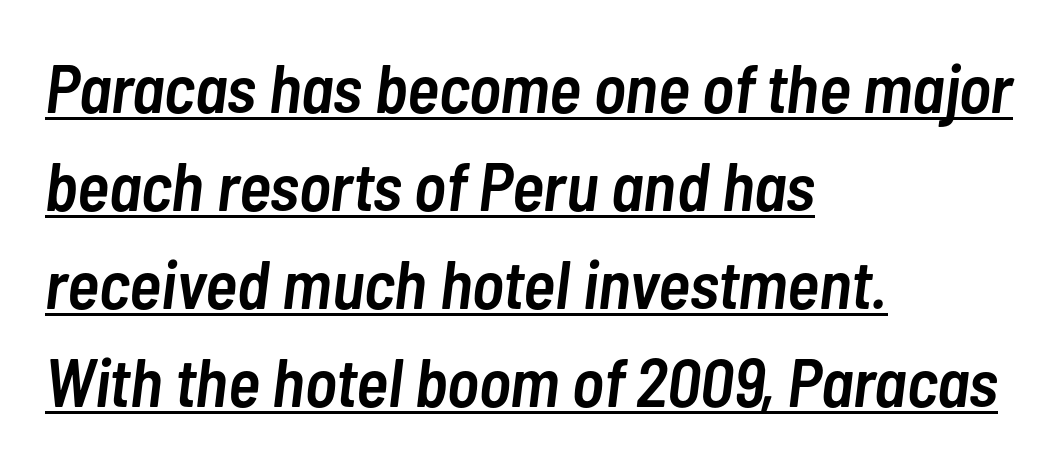
Q: Is the text bold? A: Semi-bold.
Q: Is the text italic (slanted)? A: Yes, it leans right by about 7 degrees.
Q: Is the text underlined? A: Yes.
Q: How is the paragraph aligned? A: Left-aligned.
Q: Is the spacing between letters normal or unusually wide? A: Normal.
Q: Is the spacing between lines tight, normal or loose? A: Normal.
Q: Width (condensed, normal, or wide)? A: Condensed.
Q: Stroke contrast? A: Low.
Q: x-height? A: Medium.
Q: Monospaced? A: No.
